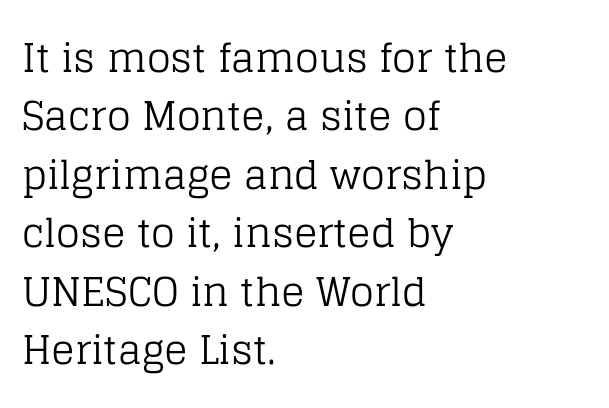
Normally led — the rows are evenly, conventionally spaced. A light-to-regular cut is what we see here. The gap between lines stays unmarked. Observe the serifs anchoring each vertical stroke in this sample. No italicization has been applied; the sample stays upright.
